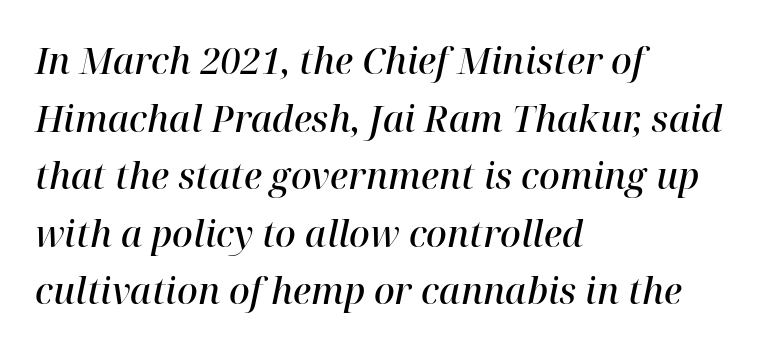
{"serif": "yes", "italic": "yes", "lean": "right", "slant_degrees": 12, "bold": "semi", "weight": "semibold", "width": "normal", "stroke_contrast": "high", "x_height": "medium", "monospaced": "no", "underline": "no", "align": "left", "line_spacing": "normal", "line_spacing_ratio": 1.6, "letter_spacing": "normal", "letter_spacing_em": 0.0, "glyph_px": 36}
